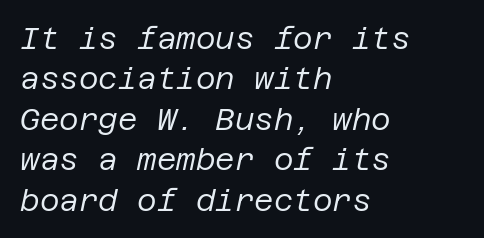
Q: Is the text bold? A: No.
Q: Is the text italic (slanted)? A: Yes, it leans right by about 12 degrees.
Q: Is the text underlined? A: No.
Q: How is the paragraph aligned? A: Left-aligned.
Q: Is the spacing between letters normal or unusually wide? A: Normal.
Q: Is the spacing between lines tight, normal or loose? A: Normal.
Q: Width (condensed, normal, or wide)? A: Normal.
Q: Stroke contrast? A: Low.
Q: x-height? A: Large.
